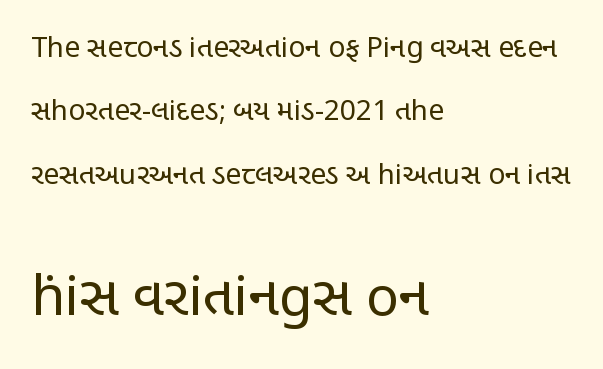
{"serif": "no", "italic": "no", "bold": "no", "weight": "regular", "width": "condensed", "stroke_contrast": "low", "x_height": "large", "monospaced": "no", "underline": "no", "align": "left", "line_spacing": "loose", "line_spacing_ratio": 2.26, "letter_spacing": "normal", "letter_spacing_em": 0.0, "larger_block": "second", "size_ratio": 1.96, "glyph_px": 55}
